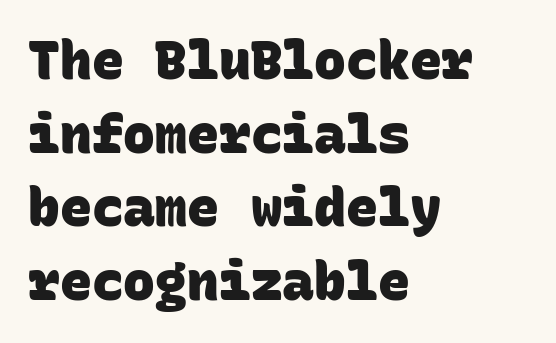
Q: Is the text bold? A: Yes.
Q: Is the typeface a serif or a sans-serif typeface? A: Sans-serif.
Q: Is the text underlined? A: No.
Q: How is the paragraph aligned? A: Left-aligned.
Q: Is the spacing between letters normal or unusually wide? A: Normal.
Q: Is the spacing between lines tight, normal or loose? A: Normal.
Q: Width (condensed, normal, or wide)? A: Normal.
Q: Stroke contrast? A: Low.
Q: x-height? A: Large.
Q: Monospaced? A: Yes.
